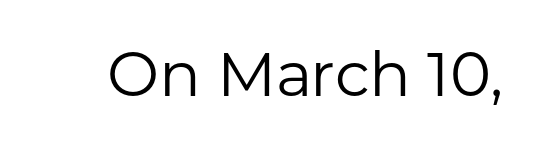
You could not count columns in this text — the font is proportionally spaced. The letters sit at their default tracking, neither squeezed nor spread. Anything drawn beneath the words? Only blank space. Upright lettering throughout. I'd call this a sans setting — the letters go barefoot. Is the stroke heavy? The answer is a plain regular-or-lighter.
